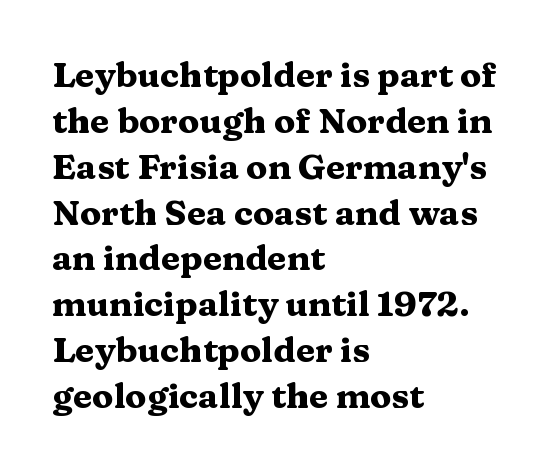
Q: Is the text bold? A: Yes.
Q: Is the text italic (slanted)? A: No, it is upright.
Q: Is the typeface a serif or a sans-serif typeface? A: Serif.
Q: Is the text underlined? A: No.
Q: How is the paragraph aligned? A: Left-aligned.
Q: Is the spacing between letters normal or unusually wide? A: Normal.
Q: Is the spacing between lines tight, normal or loose? A: Normal.
Q: Width (condensed, normal, or wide)? A: Wide.
Q: Stroke contrast? A: Medium.
Q: x-height? A: Medium.
Q: Monospaced? A: No.
